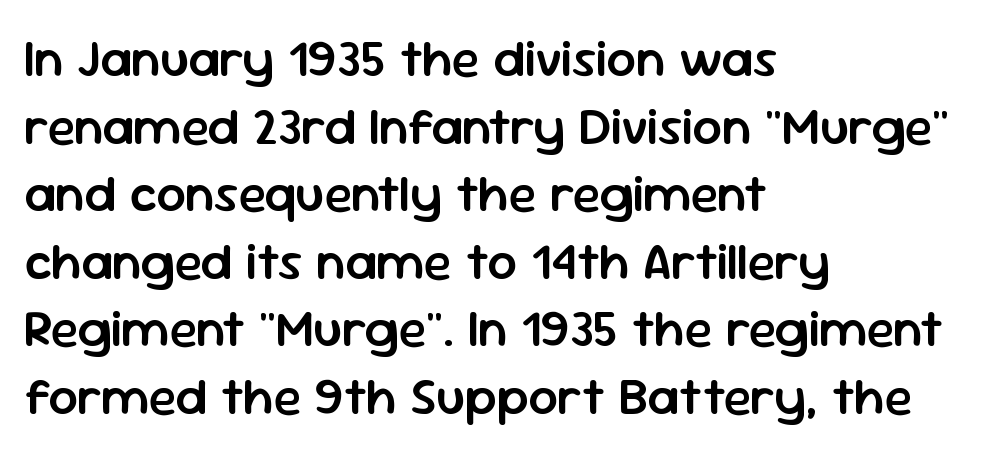
{"serif": "no", "italic": "no", "bold": "semi", "weight": "semibold", "width": "normal", "stroke_contrast": "low", "x_height": "medium", "monospaced": "no", "underline": "no", "align": "left", "line_spacing": "normal", "line_spacing_ratio": 1.3, "letter_spacing": "normal", "letter_spacing_em": 0.0, "glyph_px": 52}
